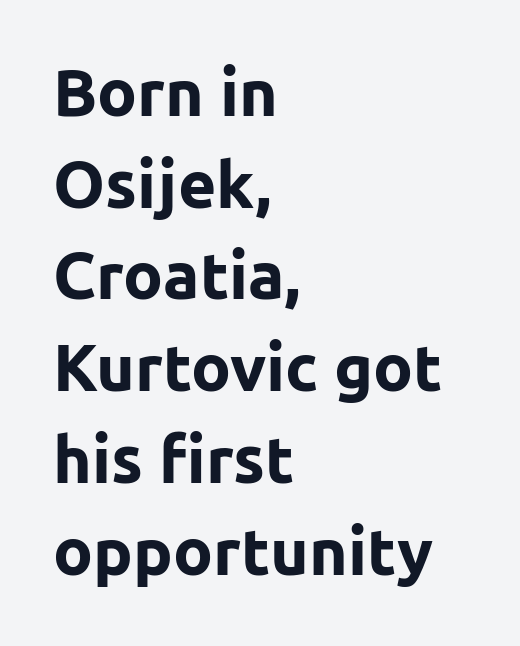
{"serif": "no", "italic": "no", "bold": "yes", "weight": "bold", "width": "normal", "stroke_contrast": "low", "x_height": "medium", "monospaced": "no", "underline": "no", "align": "left", "line_spacing": "normal", "line_spacing_ratio": 1.39, "letter_spacing": "normal", "letter_spacing_em": 0.0, "glyph_px": 66}
